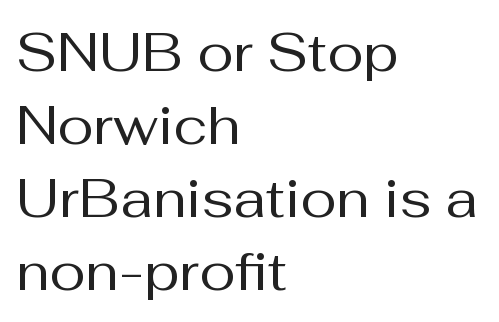
Q: Is the text bold? A: No.
Q: Is the text italic (slanted)? A: No, it is upright.
Q: Is the typeface a serif or a sans-serif typeface? A: Sans-serif.
Q: Is the text underlined? A: No.
Q: How is the paragraph aligned? A: Left-aligned.
Q: Is the spacing between letters normal or unusually wide? A: Normal.
Q: Is the spacing between lines tight, normal or loose? A: Normal.
Q: Width (condensed, normal, or wide)? A: Normal.
Q: Stroke contrast? A: Medium.
Q: x-height? A: Medium.
Q: Monospaced? A: No.
